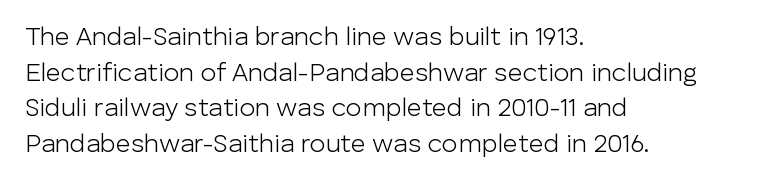
The image shows 26 px text type, upright; set left-aligned, normal line spacing (1.37x), normal letter spacing, not underlined.
